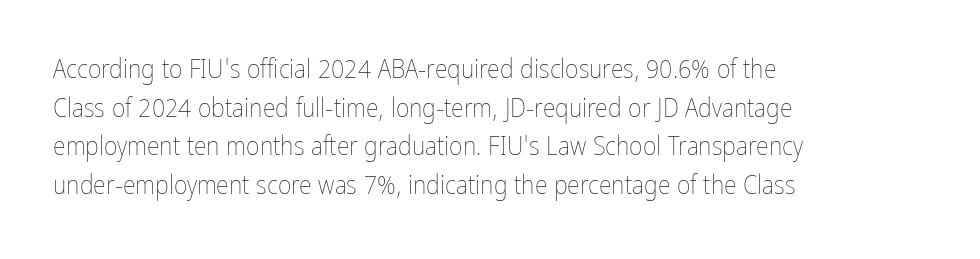
The image shows 26 px text type, upright; set left-aligned, normal line spacing (1.49x), normal letter spacing, not underlined.
